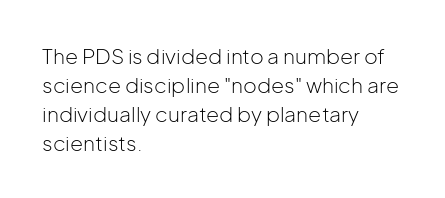
{"italic": "no", "bold": "no", "underline": "no", "align": "left", "line_spacing": "normal", "line_spacing_ratio": 1.38, "letter_spacing": "normal", "letter_spacing_em": 0.0, "glyph_px": 21}
